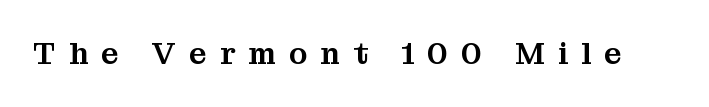
The image shows 31 px serif type, upright; set unusually wide letter spacing (+0.42 em), not underlined; medium stroke contrast and a medium x-height.
